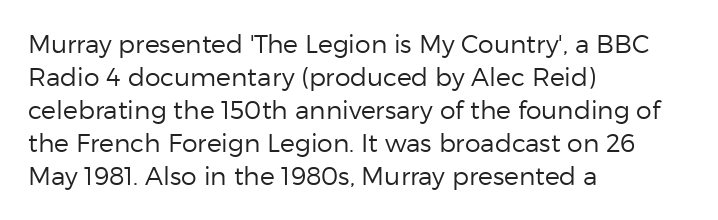
The setting favours the left margin, as ordinary paragraphs usually do. The letters stand upright; this is a roman face. Does the leading feel generous? No, just average. The passage shown has conventional tracking throughout. Each stroke keeps to a modest, everyday thickness or less.
